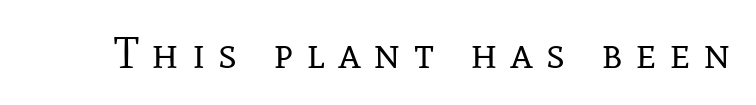
{"serif": "yes", "italic": "no", "bold": "no", "weight": "regular", "width": "normal", "stroke_contrast": "low", "x_height": "medium", "monospaced": "no", "underline": "no", "letter_spacing": "wide", "letter_spacing_em": 0.29, "glyph_px": 44}
